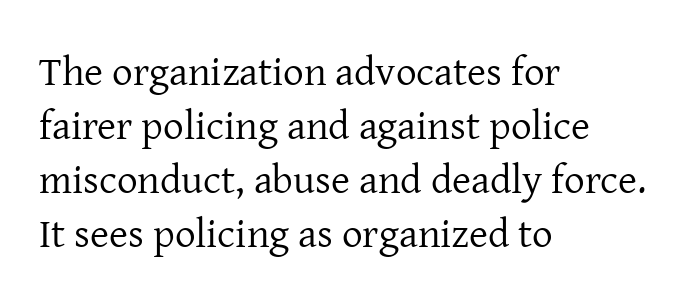
The image shows 41 px regular-weight serif type, upright; set left-aligned, normal line spacing (1.32x), normal letter spacing, not underlined; low stroke contrast and a medium x-height.
